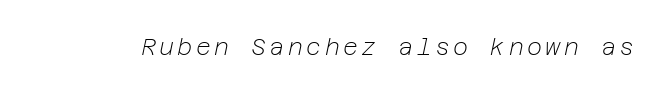
Notice how the stems are inclined rather than vertical — that's the hallmark of italics. Check the space under the baseline: it is left empty. On a weight scale, this lands at 450 or below.
